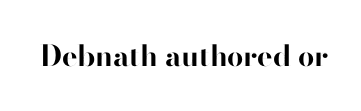
The image shows 29 px bold sans-serif type, upright; set normal letter spacing, not underlined; high stroke contrast and a small x-height.
